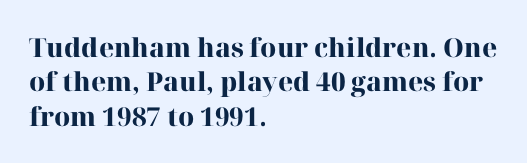
{"italic": "no", "bold": "yes", "underline": "no", "align": "left", "line_spacing": "normal", "line_spacing_ratio": 1.32, "letter_spacing": "normal", "letter_spacing_em": 0.0, "glyph_px": 26}
